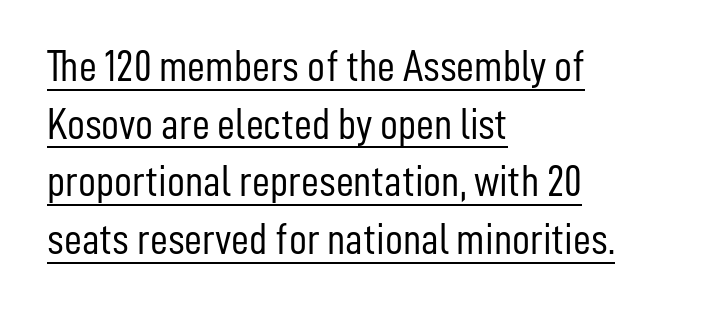
Q: Is the text bold? A: No.
Q: Is the text italic (slanted)? A: No, it is upright.
Q: Is the typeface a serif or a sans-serif typeface? A: Sans-serif.
Q: Is the text underlined? A: Yes.
Q: How is the paragraph aligned? A: Left-aligned.
Q: Is the spacing between letters normal or unusually wide? A: Normal.
Q: Is the spacing between lines tight, normal or loose? A: Normal.
Q: Width (condensed, normal, or wide)? A: Condensed.
Q: Stroke contrast? A: Low.
Q: x-height? A: Medium.
Q: Monospaced? A: No.
